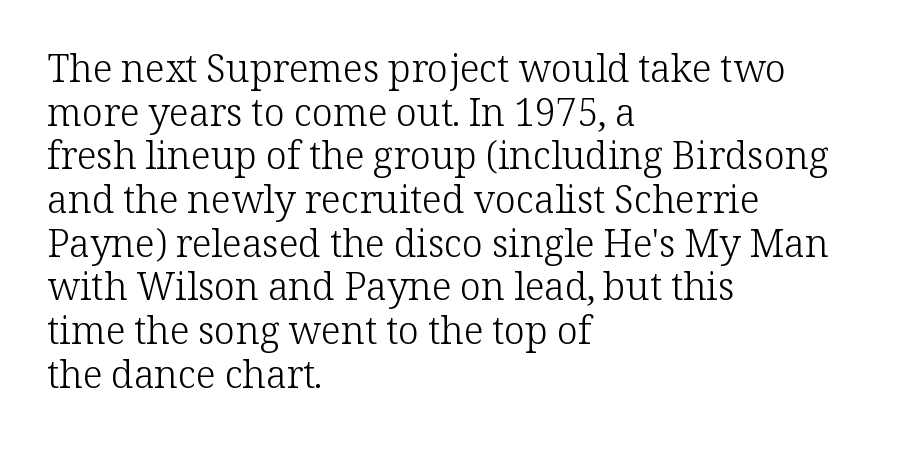
The image shows 38 px light serif type, upright; set left-aligned, tight line spacing (1.15x), normal letter spacing, not underlined; low stroke contrast and a medium x-height.
